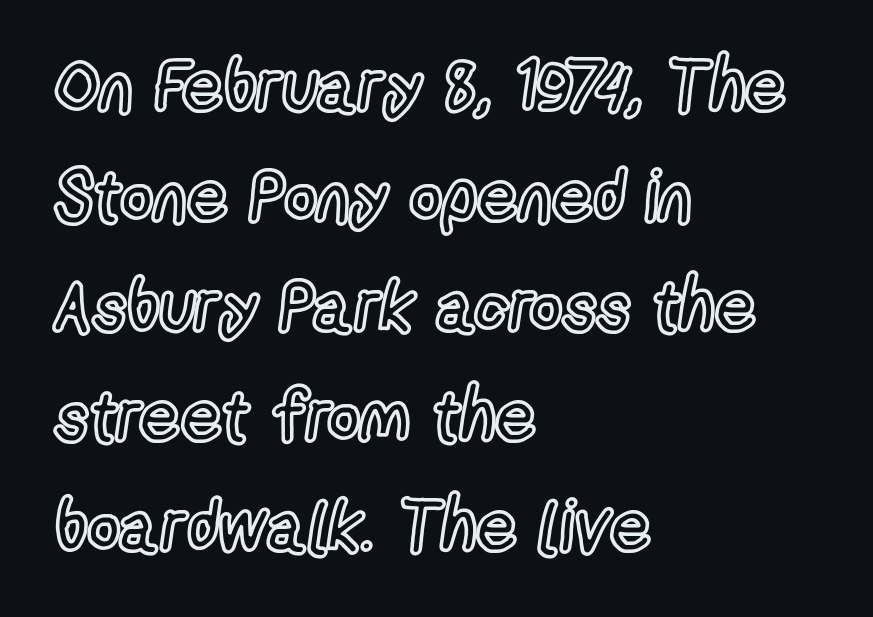
You could not count columns in this text — the font is proportionally spaced. Students, note that the glyphs here touch the page at normal intervals. Vertical spacing — default. The rag falls on the right side of this text block.
